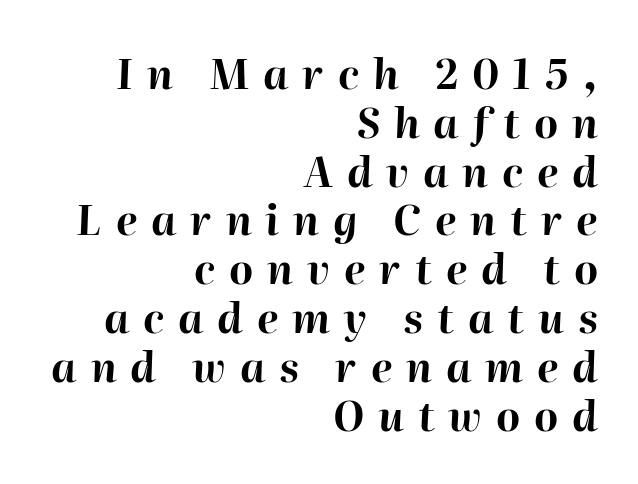
{"italic": "yes", "lean": "right", "slant_degrees": 2, "bold": "yes", "weight": "bold", "width": "normal", "stroke_contrast": "high", "x_height": "medium", "monospaced": "no", "underline": "no", "align": "right", "line_spacing_ratio": 1.19, "letter_spacing": "wide", "letter_spacing_em": 0.34, "glyph_px": 41}
